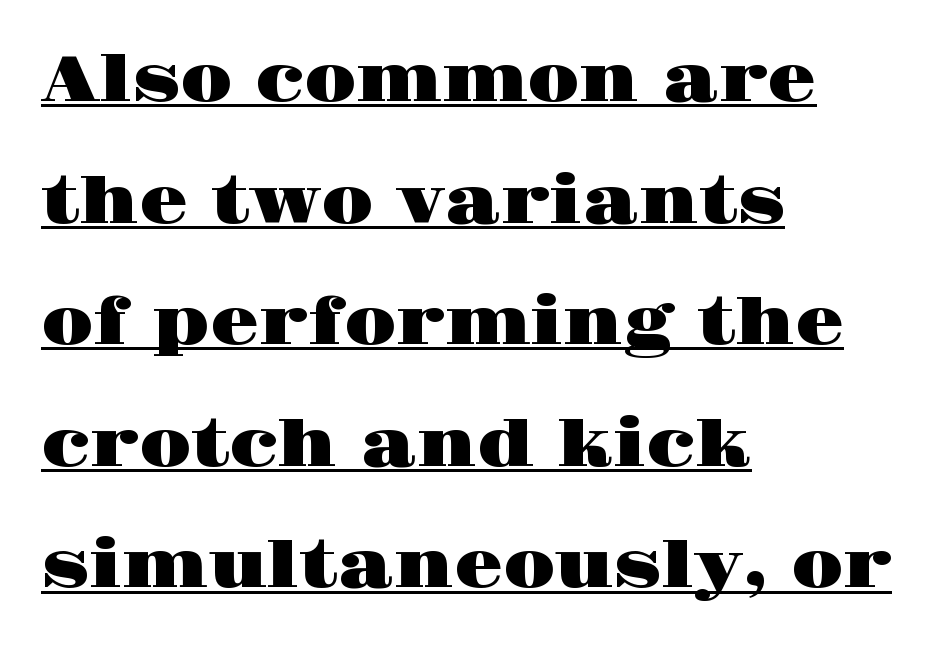
Q: Is the text italic (slanted)? A: No, it is upright.
Q: Is the typeface a serif or a sans-serif typeface? A: Serif.
Q: Is the text underlined? A: Yes.
Q: How is the paragraph aligned? A: Left-aligned.
Q: Is the spacing between letters normal or unusually wide? A: Normal.
Q: Is the spacing between lines tight, normal or loose? A: Loose.
Q: Width (condensed, normal, or wide)? A: Wide.
Q: Stroke contrast? A: High.
Q: x-height? A: Large.
Q: Monospaced? A: No.
